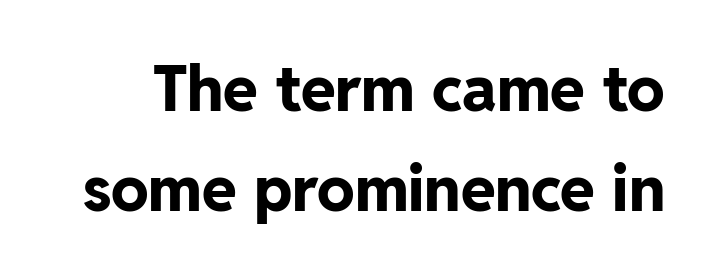
Q: Is the text bold? A: Yes.
Q: Is the text italic (slanted)? A: No, it is upright.
Q: Is the typeface a serif or a sans-serif typeface? A: Sans-serif.
Q: Is the text underlined? A: No.
Q: Is the spacing between letters normal or unusually wide? A: Normal.
Q: Is the spacing between lines tight, normal or loose? A: Normal.
Q: Width (condensed, normal, or wide)? A: Normal.
Q: Stroke contrast? A: Low.
Q: x-height? A: Medium.
Q: Monospaced? A: No.
